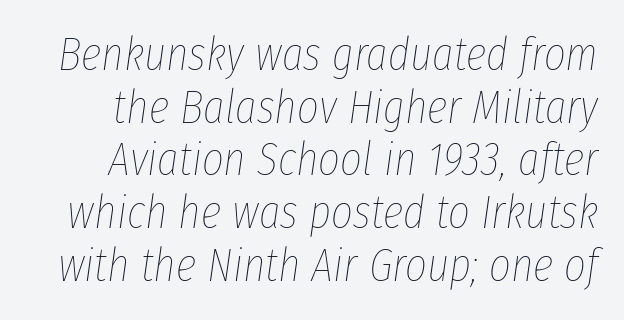
Q: Is the text bold? A: No.
Q: Is the text italic (slanted)? A: Yes, it leans right by about 8 degrees.
Q: Is the text underlined? A: No.
Q: Is the spacing between letters normal or unusually wide? A: Normal.
Q: Is the spacing between lines tight, normal or loose? A: Tight.
Q: Width (condensed, normal, or wide)? A: Condensed.
Q: Stroke contrast? A: Low.
Q: x-height? A: Medium.
Q: Monospaced? A: No.
